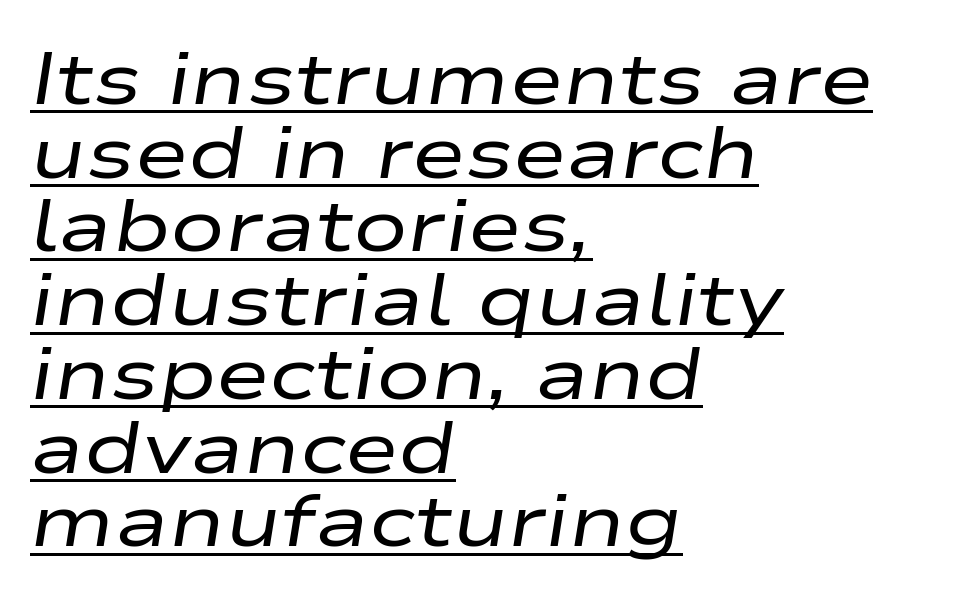
The image shows 73 px regular-weight, wide type, italic (leaning right); set left-aligned, tight line spacing (1.01x), normal letter spacing, underlined; low stroke contrast and a medium x-height.
